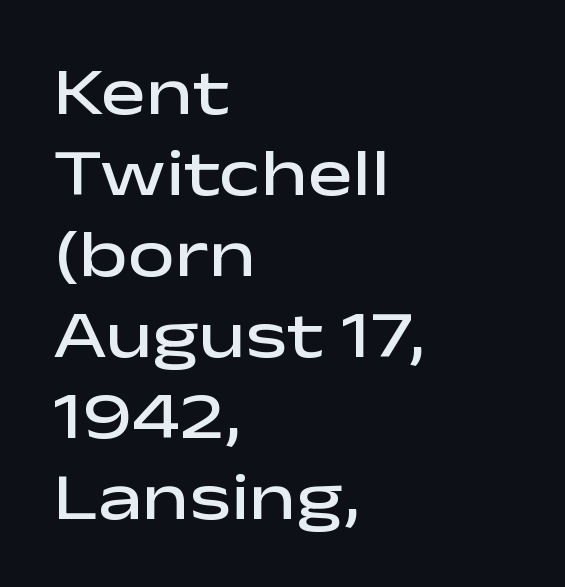
Q: Is the text bold? A: Semi-bold.
Q: Is the text italic (slanted)? A: No, it is upright.
Q: Is the typeface a serif or a sans-serif typeface? A: Sans-serif.
Q: Is the text underlined? A: No.
Q: How is the paragraph aligned? A: Left-aligned.
Q: Is the spacing between letters normal or unusually wide? A: Normal.
Q: Width (condensed, normal, or wide)? A: Wide.
Q: Stroke contrast? A: Low.
Q: x-height? A: Medium.
Q: Monospaced? A: No.
